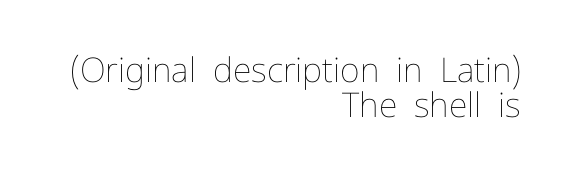
The image shows 34 px thin type, upright; set right-aligned, tight line spacing (1.04x), normal letter spacing, not underlined; low stroke contrast and a medium x-height.
